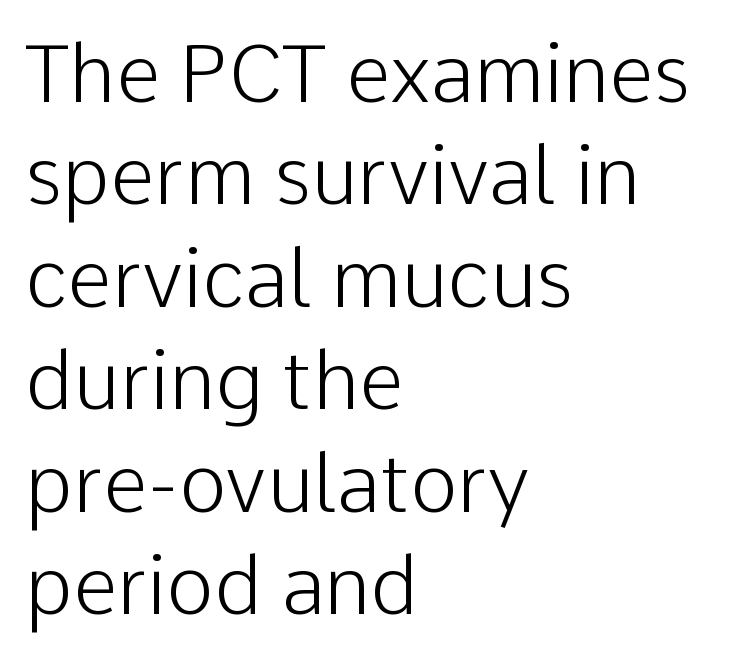
{"serif": "no", "italic": "no", "bold": "no", "weight": "light", "width": "normal", "stroke_contrast": "low", "x_height": "medium", "monospaced": "no", "underline": "no", "align": "left", "line_spacing": "normal", "line_spacing_ratio": 1.28, "letter_spacing": "normal", "letter_spacing_em": 0.0, "glyph_px": 80}
